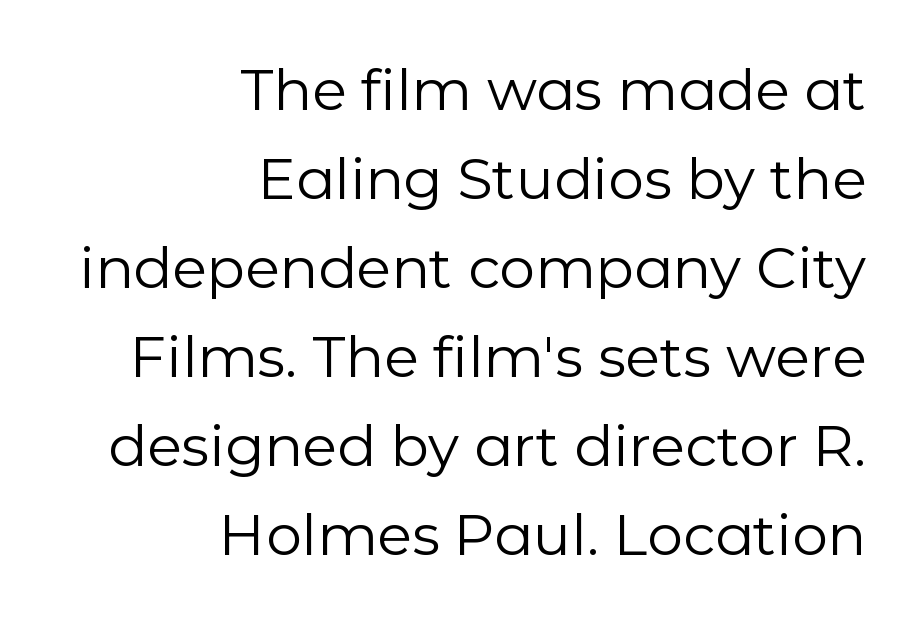
{"serif": "no", "italic": "no", "bold": "no", "weight": "regular", "width": "normal", "stroke_contrast": "low", "x_height": "medium", "monospaced": "no", "underline": "no", "align": "right", "line_spacing": "normal", "line_spacing_ratio": 1.56, "letter_spacing": "normal", "letter_spacing_em": 0.0, "glyph_px": 57}
